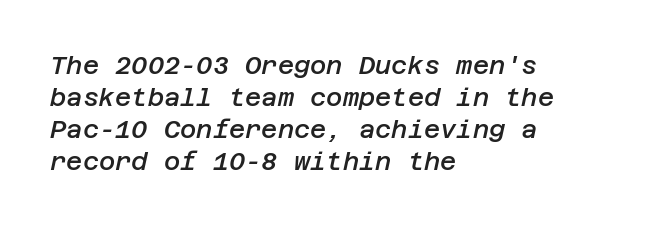
{"italic": "yes", "lean": "right", "slant_degrees": 12, "bold": "semi", "underline": "no", "align": "left", "line_spacing": "normal", "line_spacing_ratio": 1.28, "letter_spacing": "normal", "letter_spacing_em": 0.0, "glyph_px": 25}
